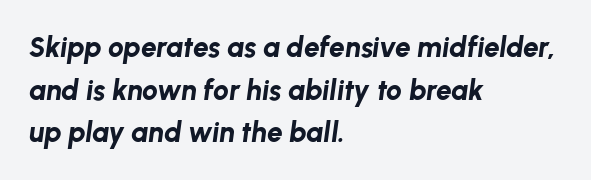
The zone under the glyphs is completely vacant. Vertically, the passage feels balanced, rows spaced as you'd expect. The lettering tilts uniformly, giving the passage an italic look. Varying glyph widths throughout — classic text-font behaviour. No extra tracking has been applied to these lines.
